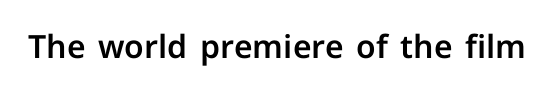
The image shows 32 px sans-serif type, upright; set normal letter spacing, not underlined; low stroke contrast and a medium x-height.
